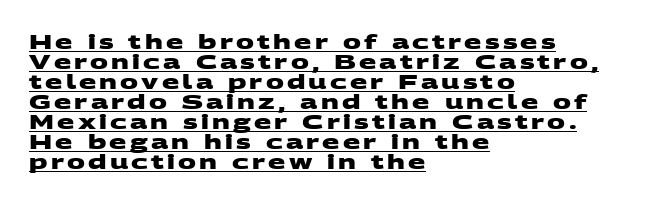
The image shows 20 px bold type; set left-aligned, tight line spacing (1.0x), underlined.
